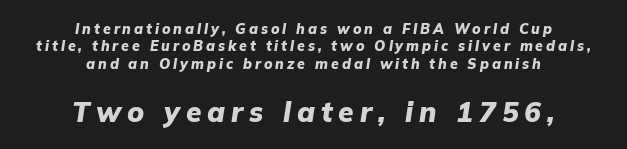
Q: Is the text bold? A: Yes.
Q: Is the text italic (slanted)? A: Yes, it leans right by about 9 degrees.
Q: Is the text underlined? A: No.
Q: How is the paragraph aligned? A: Centered.
Q: Is the spacing between letters normal or unusually wide? A: Unusually wide.
Q: Which block of text is set in a larger size, the first (top) or the second (bottom)? A: The second (bottom) one.
Q: Width (condensed, normal, or wide)? A: Normal.
Q: Stroke contrast? A: Low.
Q: x-height? A: Medium.
Q: Monospaced? A: No.
